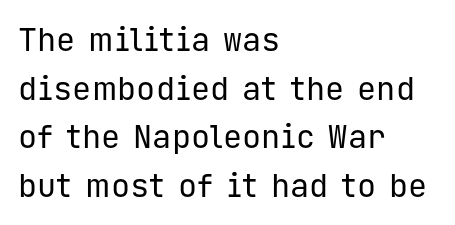
{"serif": "no", "italic": "no", "bold": "no", "weight": "regular", "width": "normal", "stroke_contrast": "low", "x_height": "medium", "monospaced": "yes", "underline": "no", "align": "left", "line_spacing": "normal", "line_spacing_ratio": 1.52, "letter_spacing": "normal", "letter_spacing_em": 0.0, "glyph_px": 32}
